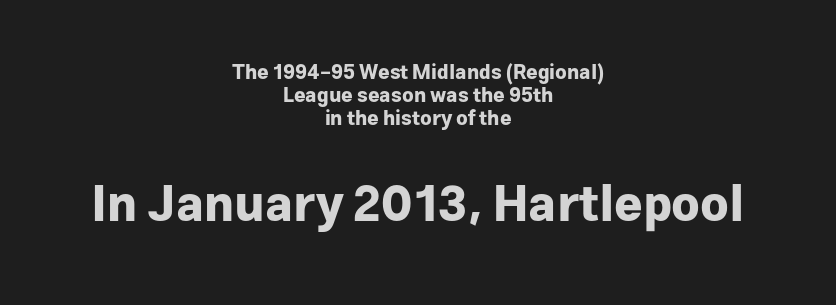
Descenders are the only things crossing below the line. Emphasis by weight is at full strength: bold. Spacing verdict: proportional, widths tailored to each character. The rendering keeps characters at their native spacing. In terms of leading, this rendering errs on the cramped side. Here the second block reads like a headline and the first like body copy.
